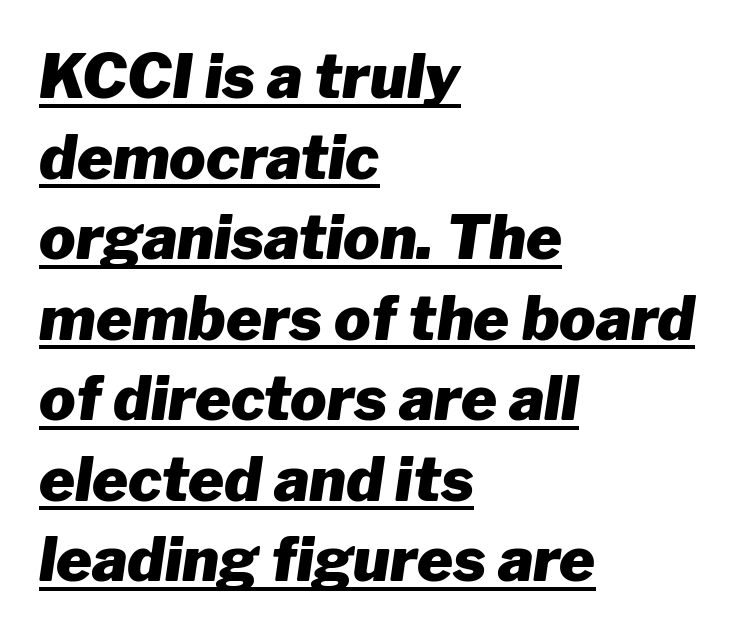
The image shows 61 px heavy type, italic (leaning right); set left-aligned, normal line spacing (1.32x), normal letter spacing, underlined; low stroke contrast and a medium x-height.
